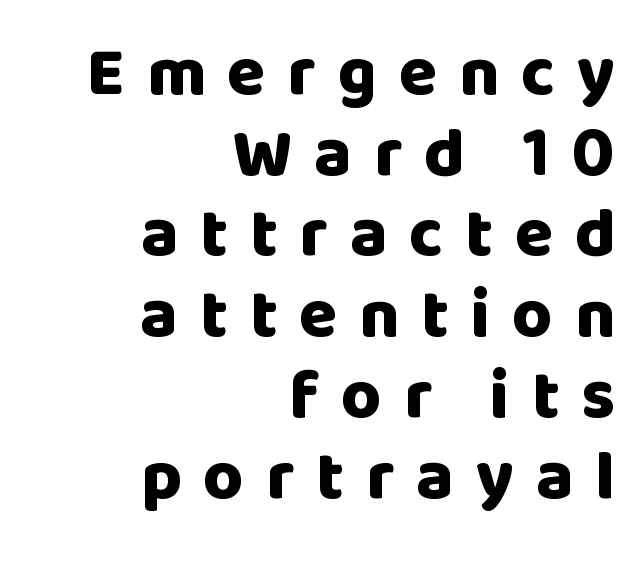
Q: Is the text bold? A: Yes.
Q: Is the text italic (slanted)? A: No, it is upright.
Q: Is the typeface a serif or a sans-serif typeface? A: Sans-serif.
Q: Is the text underlined? A: No.
Q: How is the paragraph aligned? A: Right-aligned.
Q: Is the spacing between letters normal or unusually wide? A: Unusually wide.
Q: Width (condensed, normal, or wide)? A: Normal.
Q: Stroke contrast? A: Low.
Q: x-height? A: Large.
Q: Monospaced? A: No.
